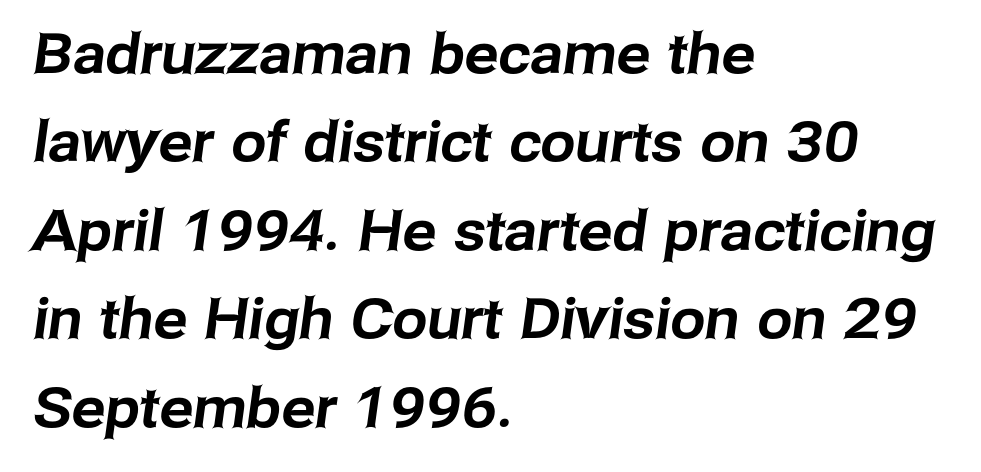
The image shows 56 px sans-serif type; set left-aligned, normal line spacing (1.58x), normal letter spacing, not underlined; low stroke contrast and a medium x-height.
